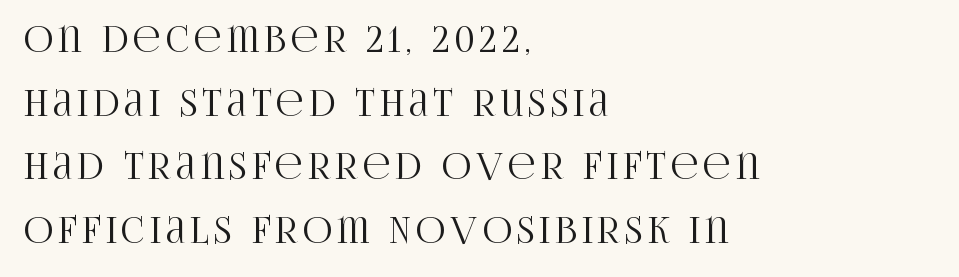
Q: Is the text italic (slanted)? A: No, it is upright.
Q: Is the typeface a serif or a sans-serif typeface? A: Serif.
Q: Is the text underlined? A: No.
Q: How is the paragraph aligned? A: Left-aligned.
Q: Width (condensed, normal, or wide)? A: Condensed.
Q: Stroke contrast? A: High.
Q: x-height? A: Large.
Q: Monospaced? A: No.
